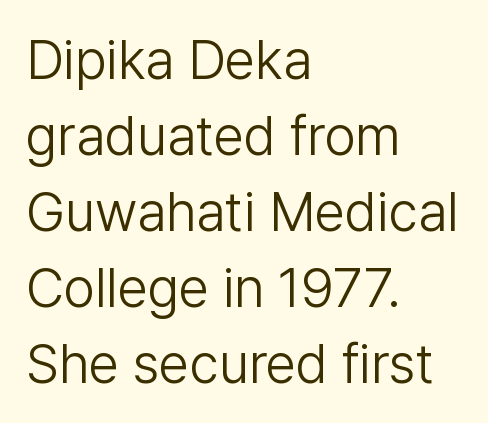
{"serif": "no", "italic": "no", "bold": "no", "weight": "light", "width": "normal", "stroke_contrast": "low", "x_height": "medium", "monospaced": "no", "underline": "no", "align": "left", "line_spacing": "normal", "line_spacing_ratio": 1.38, "letter_spacing": "normal", "letter_spacing_em": 0.0, "glyph_px": 55}
